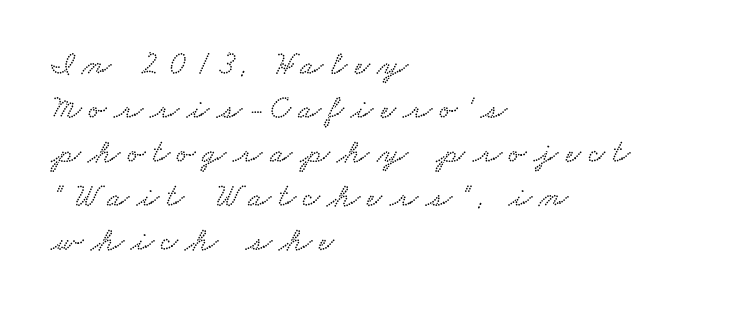
The image shows 33 px wide type; set left-aligned, normal line spacing (1.33x), unusually wide letter spacing (+0.23 em), not underlined; low stroke contrast and a small x-height.
